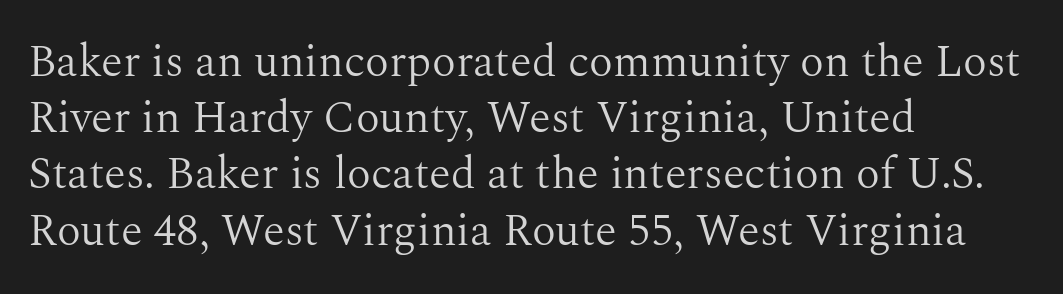
Q: Is the text bold? A: No.
Q: Is the text italic (slanted)? A: No, it is upright.
Q: Is the typeface a serif or a sans-serif typeface? A: Serif.
Q: Is the text underlined? A: No.
Q: How is the paragraph aligned? A: Left-aligned.
Q: Is the spacing between letters normal or unusually wide? A: Normal.
Q: Is the spacing between lines tight, normal or loose? A: Normal.
Q: Width (condensed, normal, or wide)? A: Normal.
Q: Stroke contrast? A: Medium.
Q: x-height? A: Medium.
Q: Monospaced? A: No.
